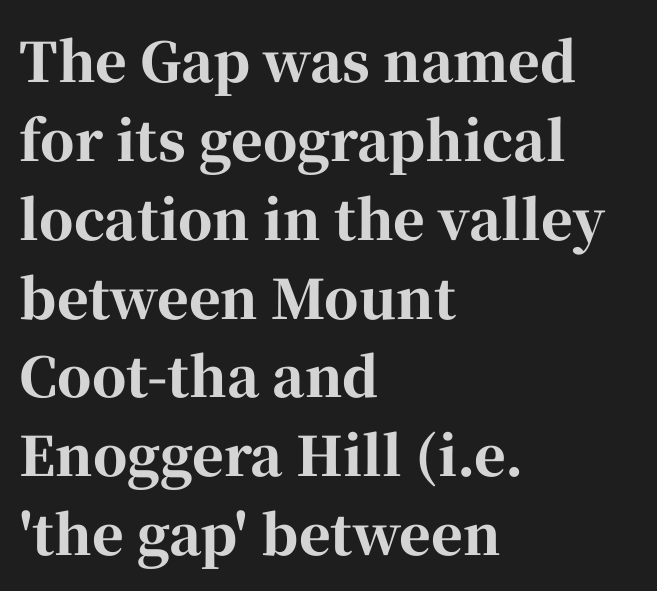
{"serif": "yes", "italic": "no", "bold": "yes", "weight": "bold", "width": "normal", "stroke_contrast": "high", "x_height": "medium", "monospaced": "no", "underline": "no", "align": "left", "line_spacing": "normal", "line_spacing_ratio": 1.46, "letter_spacing": "normal", "letter_spacing_em": 0.0, "glyph_px": 54}
